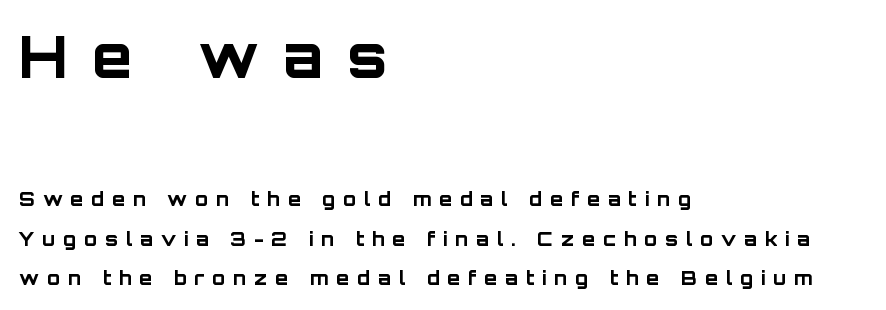
Q: Is the text bold? A: Yes.
Q: Is the text italic (slanted)? A: No, it is upright.
Q: Is the typeface a serif or a sans-serif typeface? A: Sans-serif.
Q: Is the text underlined? A: No.
Q: How is the paragraph aligned? A: Left-aligned.
Q: Is the spacing between letters normal or unusually wide? A: Unusually wide.
Q: Is the spacing between lines tight, normal or loose? A: Loose.
Q: Which block of text is set in a larger size, the first (top) or the second (bottom)? A: The first (top) one.
Q: Width (condensed, normal, or wide)? A: Normal.
Q: Stroke contrast? A: Low.
Q: x-height? A: Large.
Q: Monospaced? A: No.
